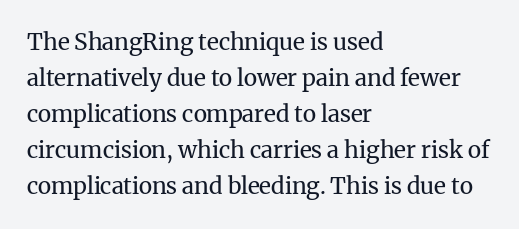
The image shows 23 px text type, upright; set left-aligned, normal line spacing (1.57x), normal letter spacing, not underlined.
